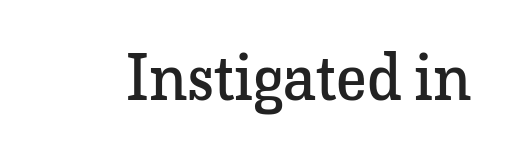
Q: Is the text bold? A: No.
Q: Is the text italic (slanted)? A: No, it is upright.
Q: Is the typeface a serif or a sans-serif typeface? A: Serif.
Q: Is the text underlined? A: No.
Q: Is the spacing between letters normal or unusually wide? A: Normal.
Q: Width (condensed, normal, or wide)? A: Normal.
Q: Stroke contrast? A: Low.
Q: x-height? A: Medium.
Q: Monospaced? A: No.
